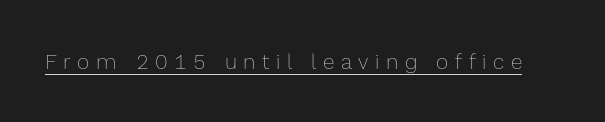
Q: Is the text bold? A: No.
Q: Is the text italic (slanted)? A: No, it is upright.
Q: Is the text underlined? A: Yes.
Q: Is the spacing between letters normal or unusually wide? A: Unusually wide.
